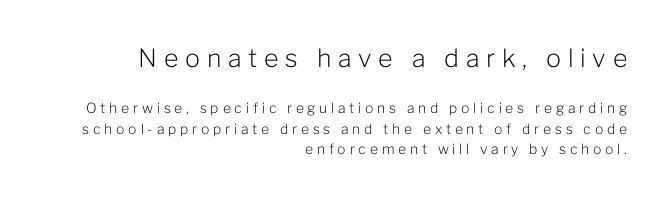
Q: Is the text bold? A: No.
Q: Is the text italic (slanted)? A: No, it is upright.
Q: Is the text underlined? A: No.
Q: How is the paragraph aligned? A: Right-aligned.
Q: Is the spacing between letters normal or unusually wide? A: Unusually wide.
Q: Is the spacing between lines tight, normal or loose? A: Normal.
Q: Which block of text is set in a larger size, the first (top) or the second (bottom)? A: The first (top) one.
